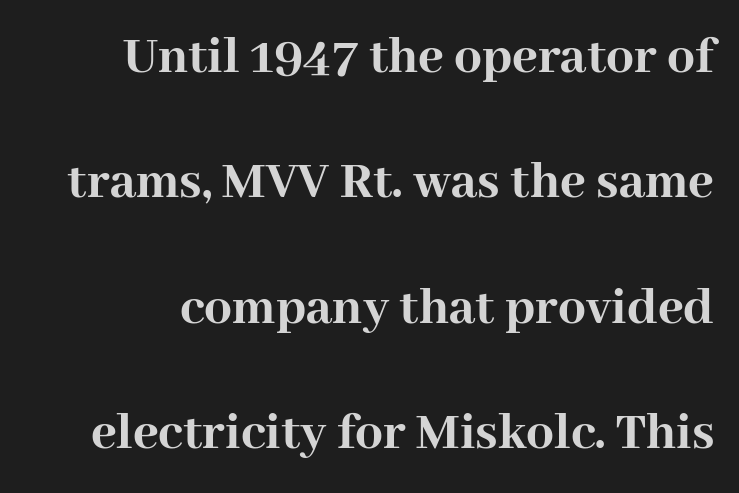
{"serif": "yes", "italic": "no", "bold": "yes", "weight": "semibold", "width": "normal", "stroke_contrast": "high", "x_height": "medium", "monospaced": "no", "underline": "no", "line_spacing": "loose", "line_spacing_ratio": 2.28, "letter_spacing": "normal", "letter_spacing_em": 0.0, "glyph_px": 55}
